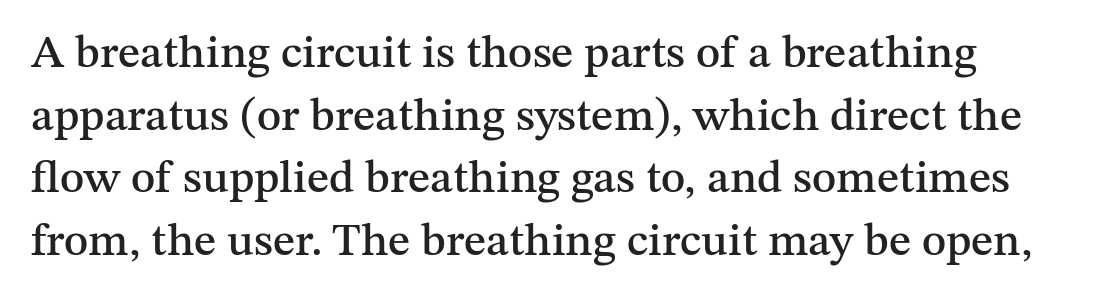
Q: Is the text italic (slanted)? A: No, it is upright.
Q: Is the typeface a serif or a sans-serif typeface? A: Serif.
Q: Is the text underlined? A: No.
Q: Is the spacing between letters normal or unusually wide? A: Normal.
Q: Is the spacing between lines tight, normal or loose? A: Normal.
Q: Width (condensed, normal, or wide)? A: Normal.
Q: Stroke contrast? A: Medium.
Q: x-height? A: Medium.
Q: Monospaced? A: No.
